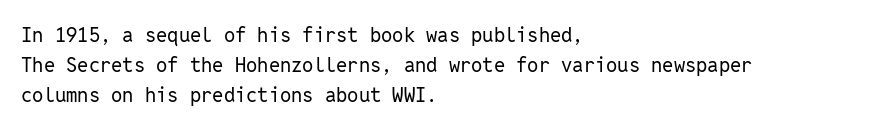
The image shows 20 px text type, upright; set left-aligned, normal line spacing (1.49x), normal letter spacing, not underlined.
